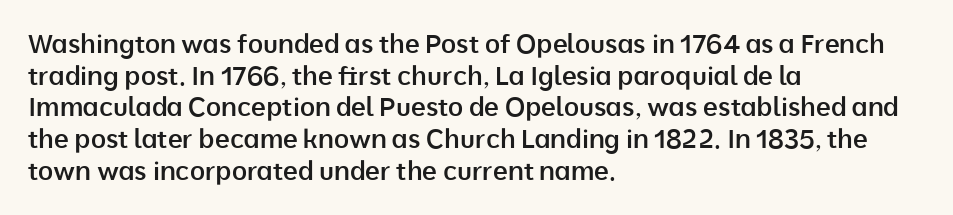
The image shows 26 px text type, upright; set left-aligned, line spacing 1.22x, normal letter spacing, not underlined.
